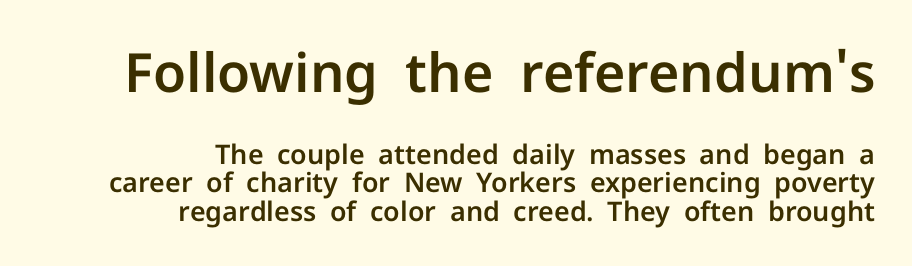
You can tell from the bare stems that sans-serif type was used. Decoration check: the copy has no underline. Size hierarchy here favors the leading block over the trailing one. Line spacing here is tight. This sample has the flowing, uneven cadence of proportional lettering. The typesetter chose a ragged-left arrangement here.
